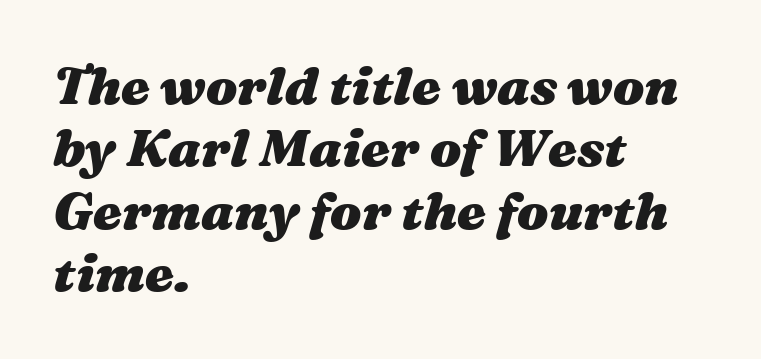
The image shows 52 px heavy, wide type, italic (leaning right); set left-aligned, line spacing 1.2x, normal letter spacing, not underlined; medium stroke contrast and a medium x-height.
